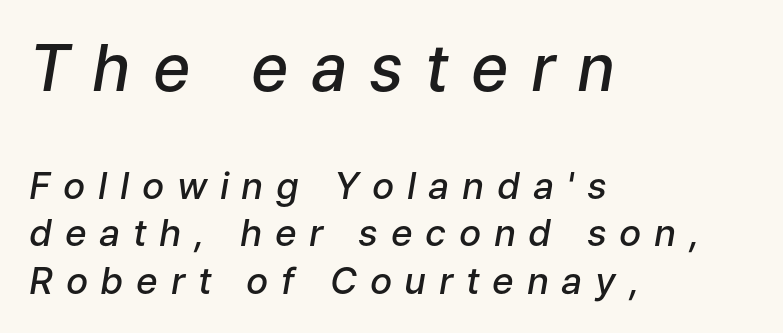
Q: Is the text bold? A: Semi-bold.
Q: Is the text italic (slanted)? A: Yes, it leans right by about 9 degrees.
Q: Is the text underlined? A: No.
Q: How is the paragraph aligned? A: Left-aligned.
Q: Is the spacing between letters normal or unusually wide? A: Unusually wide.
Q: Is the spacing between lines tight, normal or loose? A: Normal.
Q: Which block of text is set in a larger size, the first (top) or the second (bottom)? A: The first (top) one.
Q: Width (condensed, normal, or wide)? A: Normal.
Q: Stroke contrast? A: Low.
Q: x-height? A: Medium.
Q: Monospaced? A: No.
